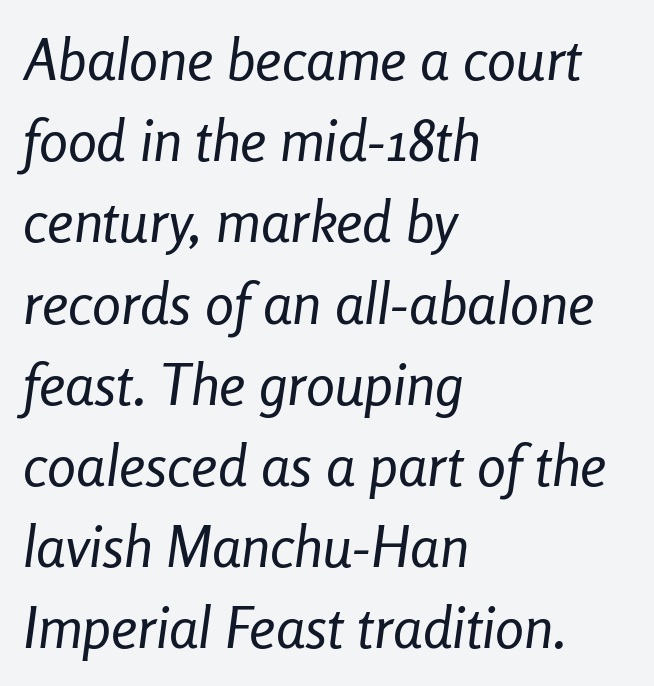
{"italic": "yes", "lean": "right", "slant_degrees": 8, "bold": "no", "weight": "regular", "width": "condensed", "stroke_contrast": "low", "x_height": "medium", "monospaced": "no", "underline": "no", "align": "left", "line_spacing": "normal", "line_spacing_ratio": 1.4, "letter_spacing": "normal", "letter_spacing_em": 0.0, "glyph_px": 58}
